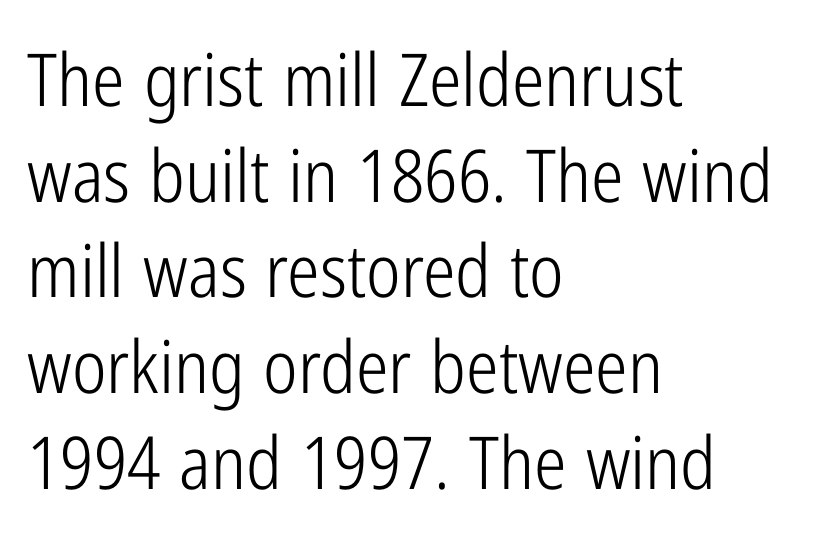
{"serif": "no", "italic": "no", "bold": "no", "weight": "light", "width": "condensed", "stroke_contrast": "low", "x_height": "medium", "monospaced": "no", "underline": "no", "align": "left", "line_spacing": "normal", "line_spacing_ratio": 1.31, "letter_spacing": "normal", "letter_spacing_em": 0.0, "glyph_px": 73}
